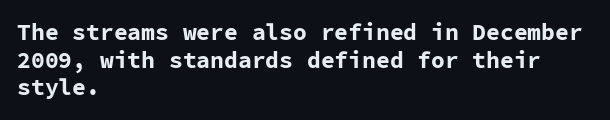
The letters stand upright; this is a roman face. Each word holds together tightly as a unit, with standard inter-letter gaps. Underline: absent. Notice how thick the strokes are: this is what a full bold looks like. The setting favours the left margin, as ordinary paragraphs usually do.
